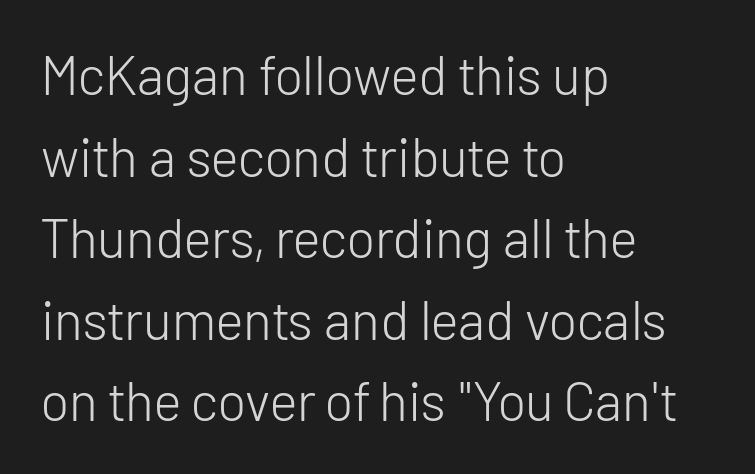
Stroke thickness stays within the range of a standard reading face or lighter. If you measured baseline to baseline, you'd find a middling distance. The glyphs in this specimen are sans serif. Default kerning and tracking; the words read as compact shapes. When letters stand straight like this, we call the style roman or upright.
